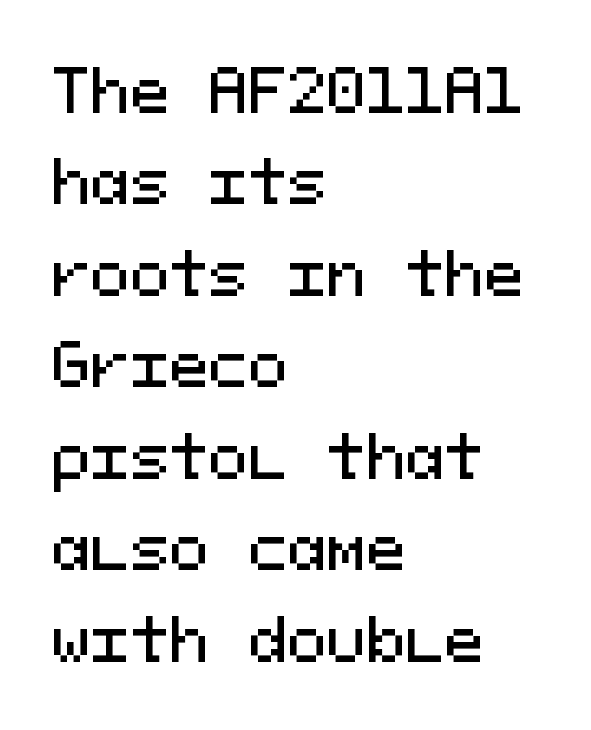
The gap between lines stays unmarked. Students, observe: this is what conventionally led text looks like. This sample has the even, mechanical cadence of fixed-width lettering. Italic: no, the glyphs are upright roman. This sample uses plain, unmodified letter spacing.
